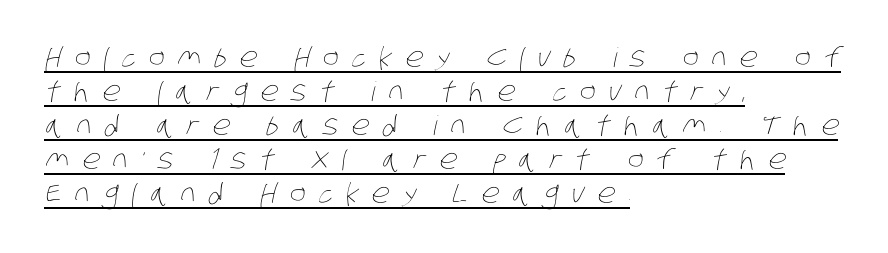
A typesetter would call this heavily tracked-out type. The typesetter chose a ragged-right arrangement here. Whoever set this chose a conventional vertical rhythm. Caption: lettering with a line underneath.
